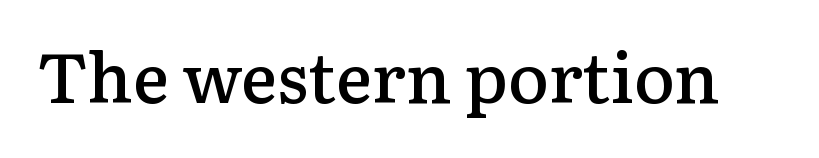
Posture: vertical. Proportional: the letters do not fall into vertical columns. The letters are semibold — heavier than regular but short of a full bold. Observe the ordinary spacing: letters are neighbours, not strangers.
